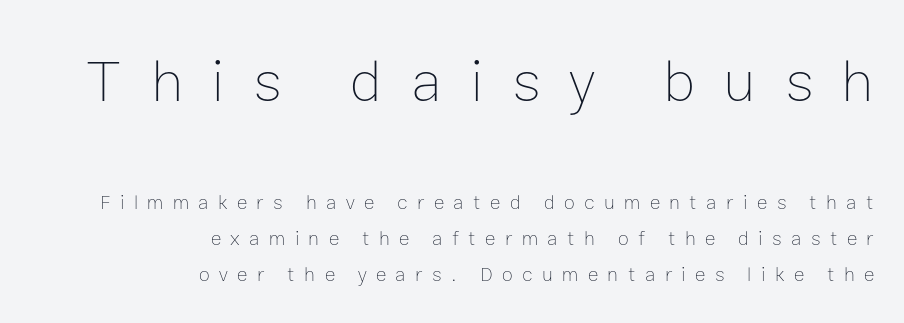
The image shows 60 px thin type, upright; set right-aligned, line spacing 1.79x, unusually wide letter spacing (+0.47 em), not underlined; the first (top) block is 3.0x larger; low stroke contrast and a medium x-height.
